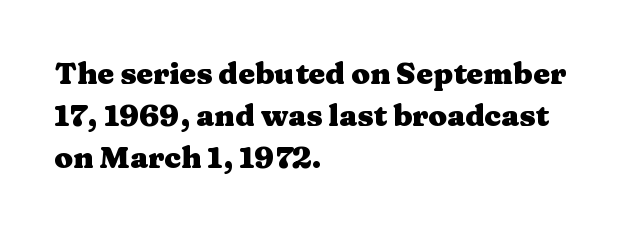
In CSS terms this would be text-align: left. Unmarked baselines from the first word to the last. The axis of the letterforms is exactly vertical. The passage shown is emphatically bold.
